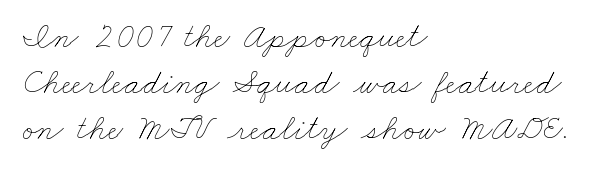
Q: Is the text bold? A: No.
Q: Is the text underlined? A: No.
Q: How is the paragraph aligned? A: Left-aligned.
Q: Is the spacing between letters normal or unusually wide? A: Normal.
Q: Is the spacing between lines tight, normal or loose? A: Normal.
Q: Width (condensed, normal, or wide)? A: Wide.
Q: Stroke contrast? A: Low.
Q: x-height? A: Small.
Q: Monospaced? A: No.
